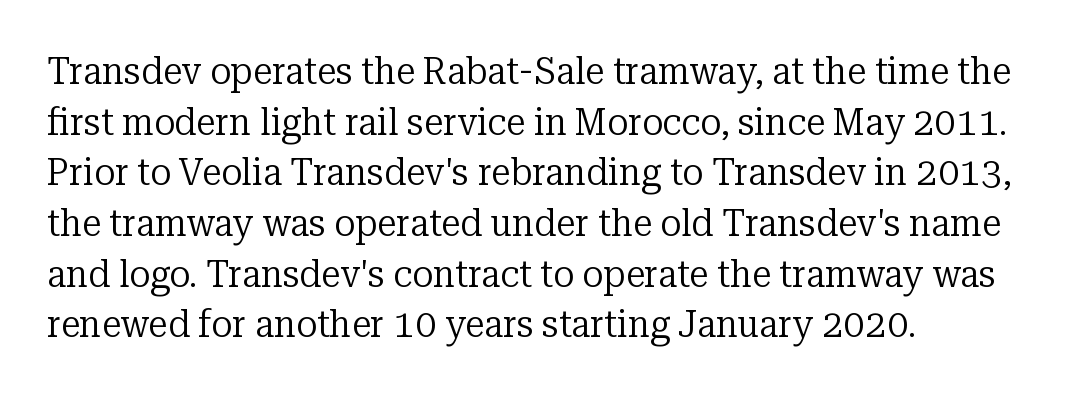
Q: Is the text bold? A: No.
Q: Is the text italic (slanted)? A: No, it is upright.
Q: Is the typeface a serif or a sans-serif typeface? A: Serif.
Q: Is the text underlined? A: No.
Q: How is the paragraph aligned? A: Left-aligned.
Q: Is the spacing between letters normal or unusually wide? A: Normal.
Q: Is the spacing between lines tight, normal or loose? A: Normal.
Q: Width (condensed, normal, or wide)? A: Normal.
Q: Stroke contrast? A: Low.
Q: x-height? A: Medium.
Q: Monospaced? A: No.
